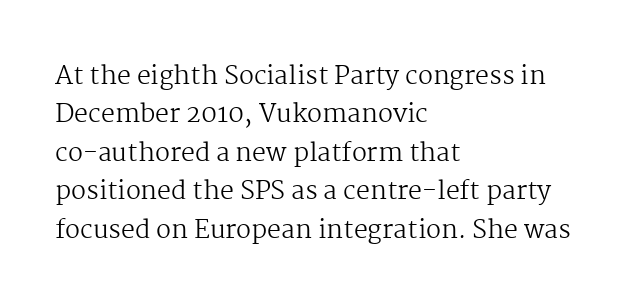
{"italic": "no", "bold": "no", "underline": "no", "align": "left", "line_spacing": "normal", "line_spacing_ratio": 1.54, "letter_spacing": "normal", "letter_spacing_em": 0.0, "glyph_px": 25}
